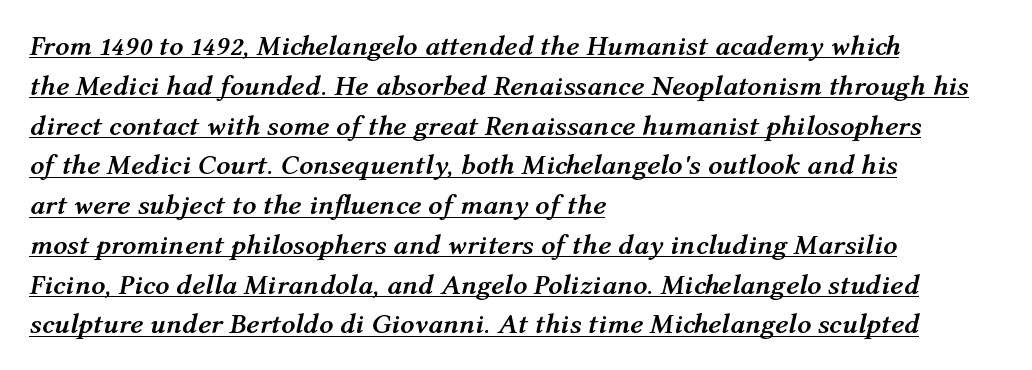
{"italic": "yes", "lean": "right", "slant_degrees": 12, "bold": "yes", "weight": "semibold", "width": "normal", "stroke_contrast": "medium", "x_height": "medium", "monospaced": "no", "underline": "yes", "align": "left", "line_spacing": "normal", "line_spacing_ratio": 1.42, "letter_spacing": "normal", "letter_spacing_em": 0.0, "glyph_px": 28}
